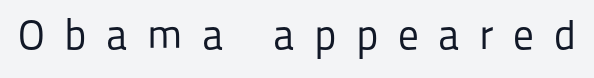
The image shows 41 px regular-weight sans-serif type, upright; set unusually wide letter spacing (+0.48 em), not underlined; low stroke contrast and a medium x-height.
